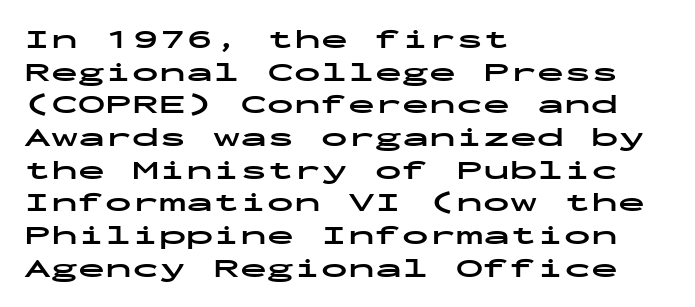
The glyphs are unaccompanied by any horizontal stroke below them. The passage shown is emphatically bold. The lettering holds an erect, upright posture throughout. Here the glyphs are tracked normally, forming tight word shapes.
